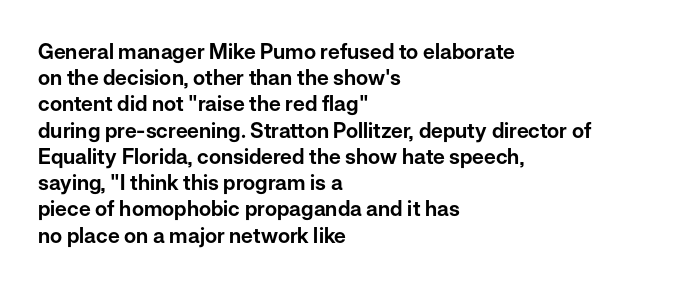
The image shows 21 px text type, upright; set left-aligned, normal line spacing (1.25x), normal letter spacing, not underlined.
